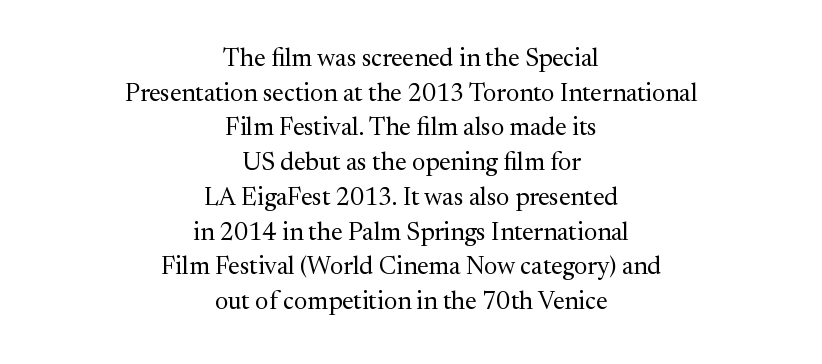
The image shows 25 px text type, upright; set centered, normal line spacing (1.39x), normal letter spacing, not underlined.
